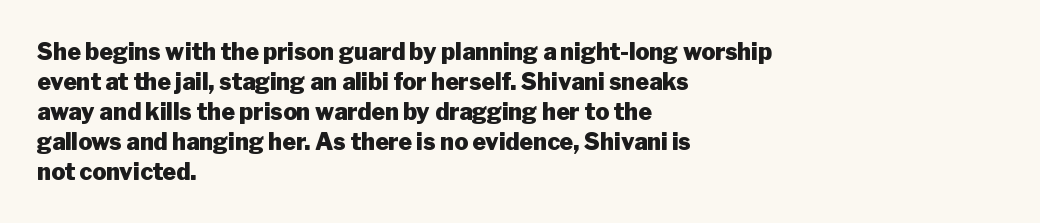
The image shows 23 px bold type, upright; set left-aligned, normal line spacing (1.3x), normal letter spacing, not underlined.
